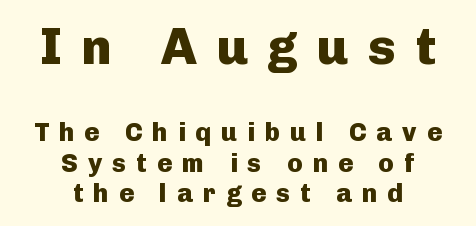
{"serif": "no", "italic": "no", "bold": "yes", "weight": "heavy", "width": "normal", "stroke_contrast": "low", "x_height": "medium", "monospaced": "no", "underline": "no", "align": "center", "line_spacing_ratio": 1.17, "letter_spacing": "wide", "letter_spacing_em": 0.38, "larger_block": "first", "size_ratio": 1.96, "glyph_px": 51}
